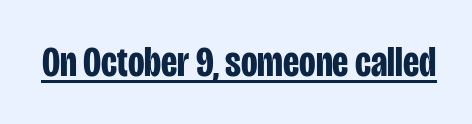
{"serif": "no", "italic": "no", "bold": "yes", "weight": "bold", "width": "condensed", "stroke_contrast": "low", "x_height": "large", "monospaced": "no", "underline": "yes", "letter_spacing": "normal", "letter_spacing_em": 0.0, "glyph_px": 43}
